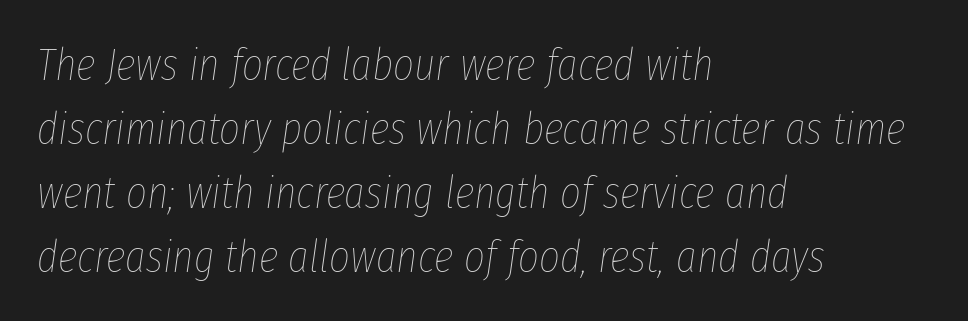
Students, observe: this is what conventionally led text looks like. The whole block is typeset with a tilt. No extra tracking has been applied to these lines. The area under the type is left untouched.
